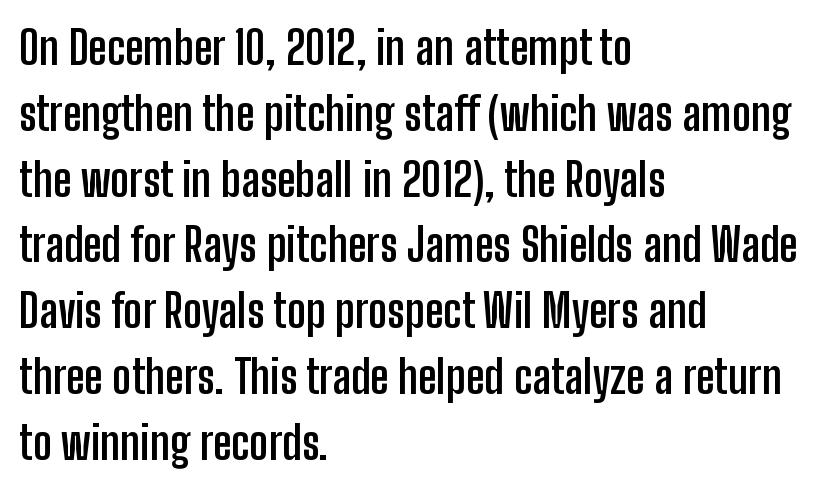
Compared with typical paragraphs, the rows here are spaced about the same. The characters display no serif detailing; their extremities are plain. The letters stand upright; this is a roman face. Only glyphs here, with clear space below each row. The paragraph shown leans on its left margin.
